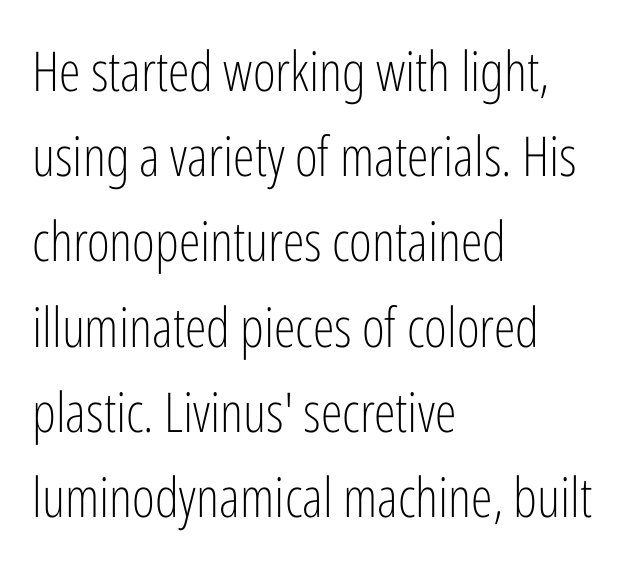
{"serif": "no", "italic": "no", "bold": "no", "weight": "light", "width": "condensed", "stroke_contrast": "low", "x_height": "medium", "monospaced": "no", "underline": "no", "align": "left", "line_spacing": "normal", "line_spacing_ratio": 1.55, "letter_spacing": "normal", "letter_spacing_em": 0.0, "glyph_px": 55}
